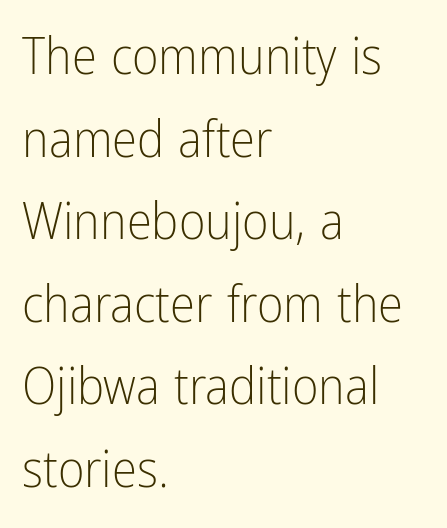
The face used here is proportionally spaced, like ordinary book or web type. The letters carry no serifs — their stems end cleanly without finishing strokes. Is the type heavy? It reads as light-to-regular instead. The space directly below the letters is spotless. The lines sit at an ordinary, default distance from one another. Teacher's note: observe the even left margin — that is flush-left alignment.
